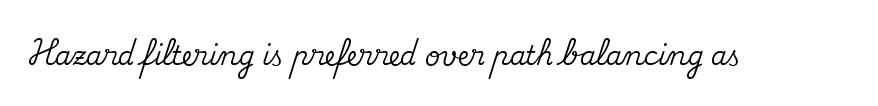
Descenders are the only things crossing below the line. The line texture is even and compact thanks to regular tracking.
